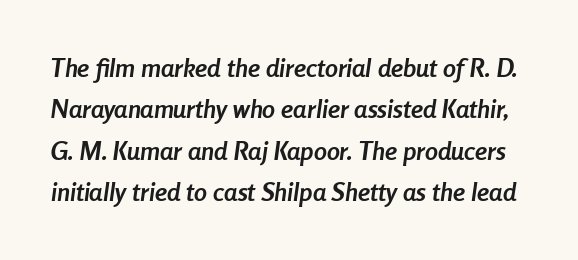
Q: Is the text bold? A: Yes.
Q: Is the text italic (slanted)? A: Yes, it leans right by about 8 degrees.
Q: Is the text underlined? A: No.
Q: Is the spacing between letters normal or unusually wide? A: Normal.
Q: Is the spacing between lines tight, normal or loose? A: Normal.
